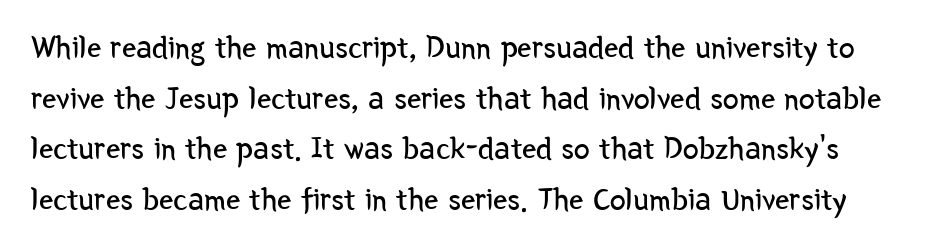
How are the letters spaced? Ordinarily, with no added tracking. Students, observe: this is what conventionally led text looks like. The lettering holds an erect, upright posture throughout. The glyphs in this specimen are sans serif. The characters are drawn with everyday or finer stroke widths.
